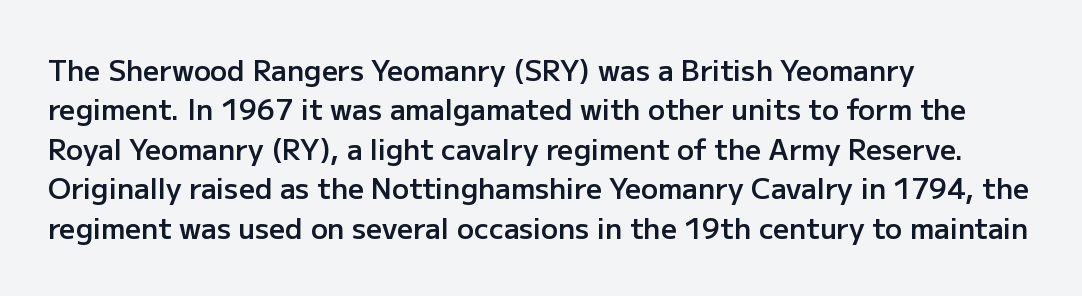
Letterform terminals end flat and unadorned throughout the passage. You could not count columns in this text — the font is proportionally spaced. Short and long lines alike share a common starting point at left. You can tell it's not italic because the verticals are truly vertical. Students, note that the glyphs here touch the page at normal intervals.
